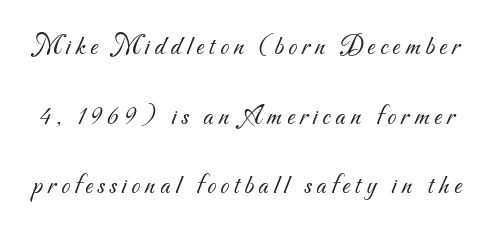
The image shows 28 px light sans-serif type; set loose line spacing (2.49x), not underlined; medium stroke contrast and a small x-height.
